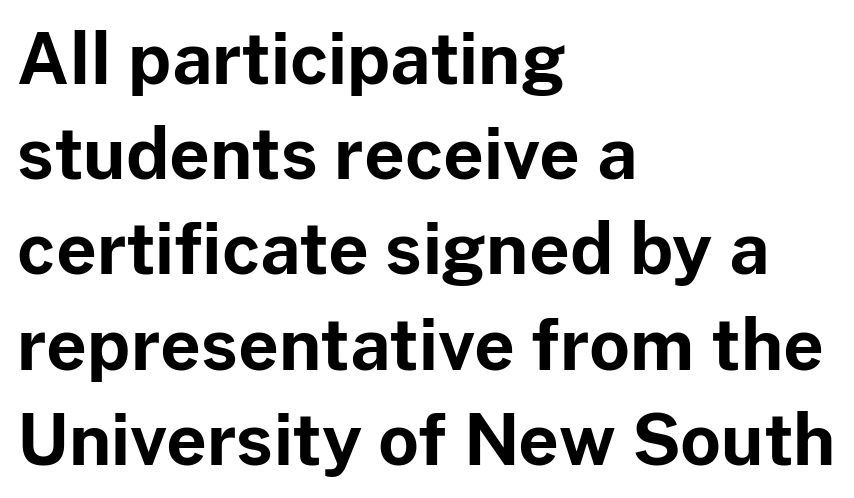
The image shows 70 px bold sans-serif type, upright; set left-aligned, normal line spacing (1.36x), normal letter spacing, not underlined; low stroke contrast and a medium x-height.
